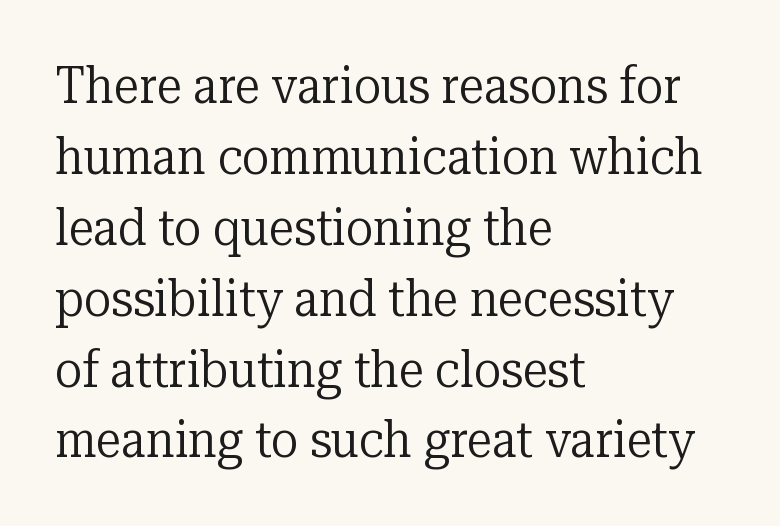
The image shows 51 px regular-weight serif type, upright; set left-aligned, normal line spacing (1.39x), normal letter spacing, not underlined; low stroke contrast and a medium x-height.
